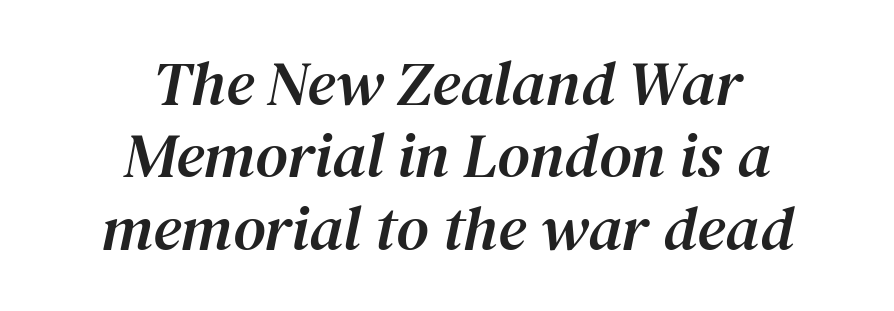
The image shows 63 px serif type, italic (leaning right); set centered, tight line spacing (1.15x), normal letter spacing, not underlined; medium stroke contrast and a medium x-height.
